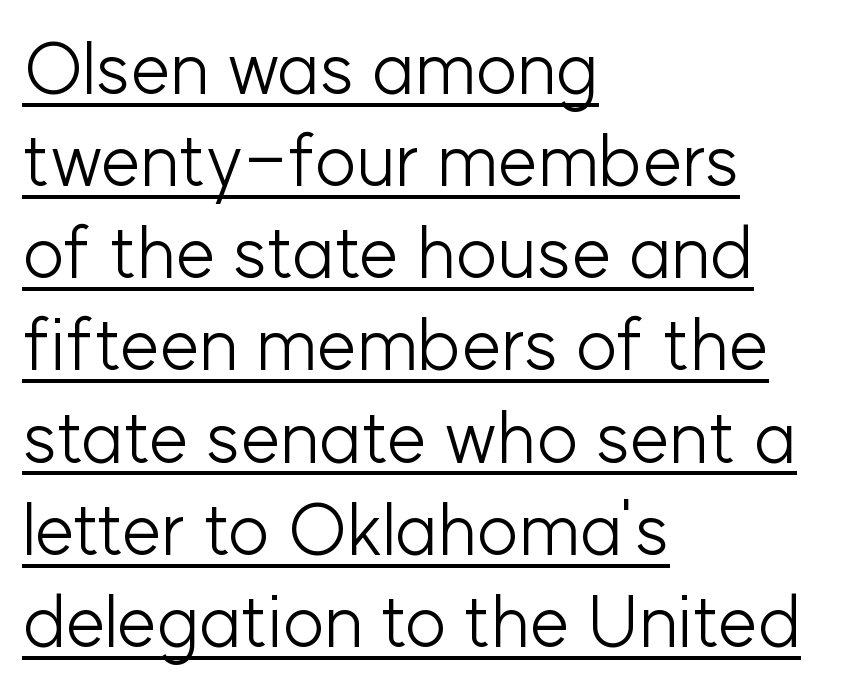
{"serif": "no", "italic": "no", "bold": "no", "weight": "light", "width": "normal", "stroke_contrast": "low", "x_height": "medium", "monospaced": "no", "underline": "yes", "align": "left", "line_spacing": "normal", "line_spacing_ratio": 1.28, "letter_spacing": "normal", "letter_spacing_em": 0.0, "glyph_px": 72}
